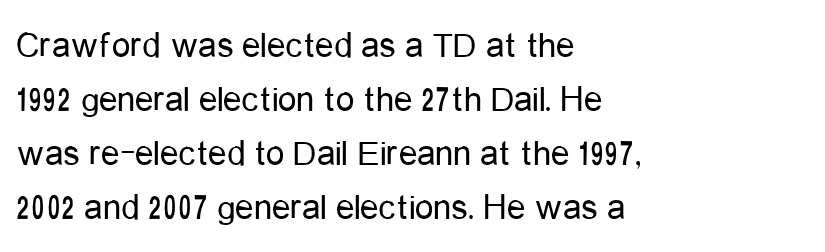
A sans-serif font was chosen for this passage. Vertically, the passage feels balanced, rows spaced as you'd expect. Looks like regular typesetting: each glyph gets only the width it needs. The line texture is even and compact thanks to regular tracking. Glance below the letters and you will spot only blank space. Quick note: not italic, upright.
